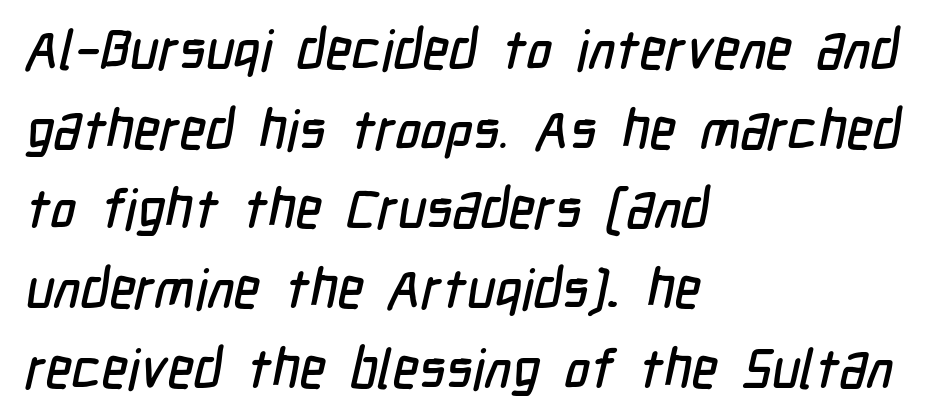
Where is the straight margin? On the left. Examine the stroke ends and you'll find no serifs. Spacing between characters is what you'd get straight out of the box. Descender tails drop into unmarked territory. This sample keeps an unexceptional amount of space between lines. The face used here is proportionally spaced, like ordinary book or web type.
